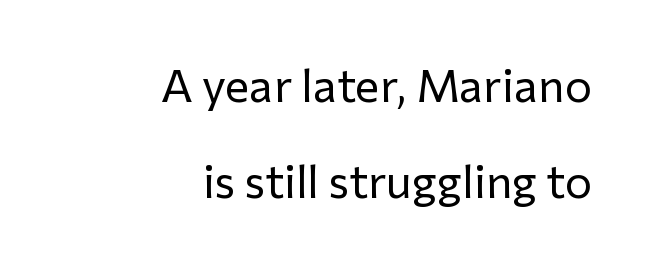
A typesetter would call this proportional, since set widths differ per character. Stroke thickness stays within the range of a standard reading face or lighter. A clean baseline with only descenders dipping below it. Does the copy run flush right? Yes — the right margin is perfectly even.
